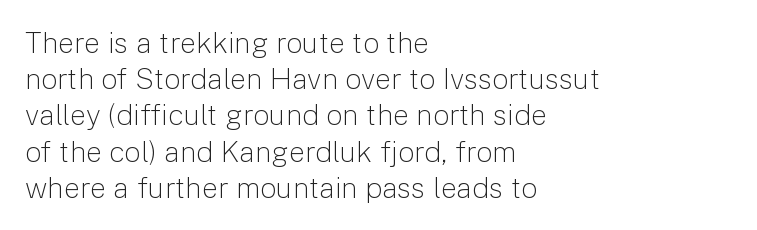
Q: Is the text bold? A: No.
Q: Is the text italic (slanted)? A: No, it is upright.
Q: Is the typeface a serif or a sans-serif typeface? A: Sans-serif.
Q: Is the text underlined? A: No.
Q: How is the paragraph aligned? A: Left-aligned.
Q: Is the spacing between letters normal or unusually wide? A: Normal.
Q: Is the spacing between lines tight, normal or loose? A: Normal.
Q: Width (condensed, normal, or wide)? A: Normal.
Q: Stroke contrast? A: Low.
Q: x-height? A: Medium.
Q: Monospaced? A: No.
